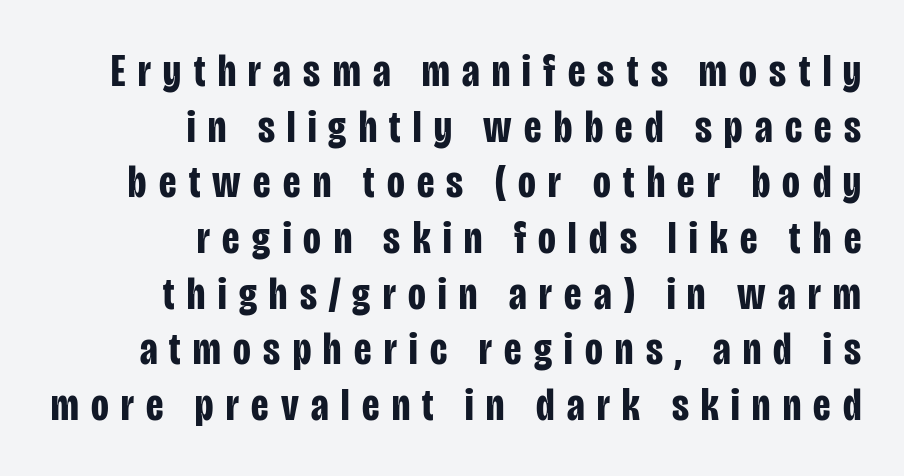
Q: Is the text bold? A: Yes.
Q: Is the text italic (slanted)? A: No, it is upright.
Q: Is the typeface a serif or a sans-serif typeface? A: Sans-serif.
Q: Is the text underlined? A: No.
Q: How is the paragraph aligned? A: Right-aligned.
Q: Is the spacing between letters normal or unusually wide? A: Unusually wide.
Q: Width (condensed, normal, or wide)? A: Condensed.
Q: Stroke contrast? A: Low.
Q: x-height? A: Large.
Q: Monospaced? A: No.
